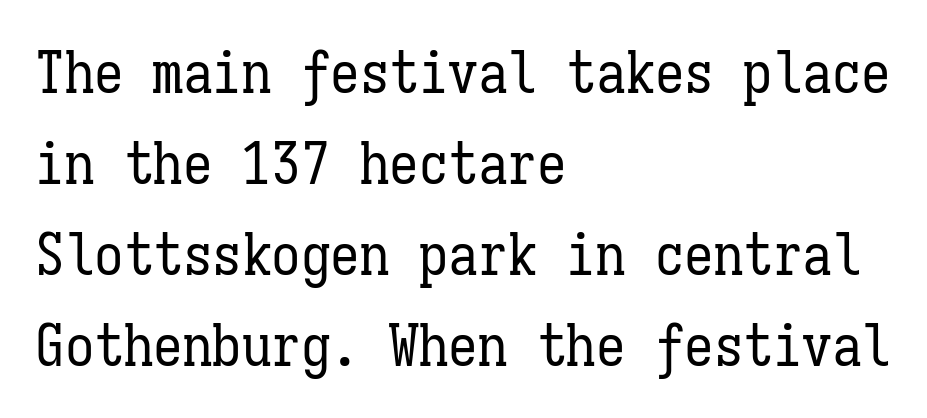
The image shows 59 px regular-weight, condensed type, upright, monospaced; set left-aligned, normal line spacing (1.54x), normal letter spacing, not underlined; low stroke contrast and a medium x-height.
